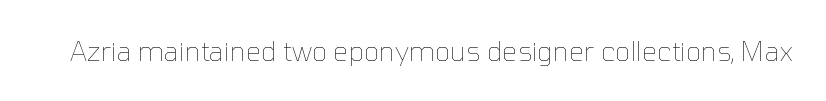
Has an underline been added? It has not. The type is set solid horizontally, with unmodified tracking. The characters are drawn with everyday or finer stroke widths. Every character sits straight up, as roman type does.
